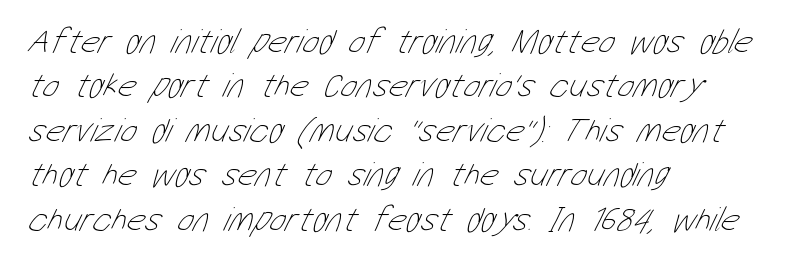
Q: Is the text bold? A: No.
Q: Is the text underlined? A: No.
Q: How is the paragraph aligned? A: Left-aligned.
Q: Is the spacing between letters normal or unusually wide? A: Normal.
Q: Is the spacing between lines tight, normal or loose? A: Normal.
Q: Width (condensed, normal, or wide)? A: Condensed.
Q: Stroke contrast? A: Low.
Q: x-height? A: Medium.
Q: Monospaced? A: No.
